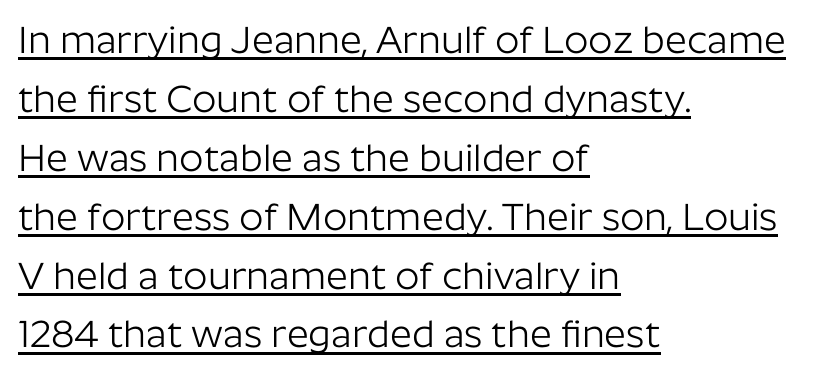
A rule runs beneath these lines of type. Counters stay open thanks to moderate or lighter strokes. A typesetter would mark this as roman, not italic. The tracking reads as untouched default to a designer's eye. These lines are set flush left with a ragged right edge.
